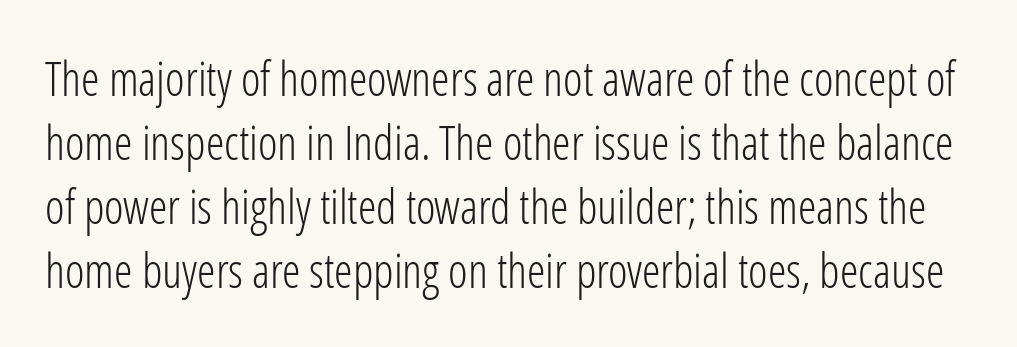
The image shows 47 px light, condensed sans-serif type, upright; set normal line spacing (1.36x), normal letter spacing, not underlined; low stroke contrast and a medium x-height.
